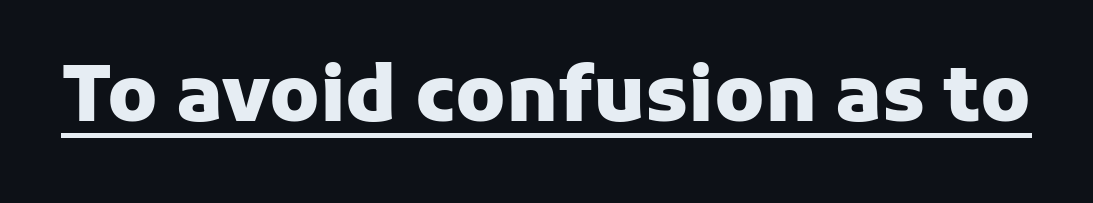
Q: Is the text bold? A: Yes.
Q: Is the text italic (slanted)? A: No, it is upright.
Q: Is the typeface a serif or a sans-serif typeface? A: Sans-serif.
Q: Is the text underlined? A: Yes.
Q: Is the spacing between letters normal or unusually wide? A: Normal.
Q: Width (condensed, normal, or wide)? A: Normal.
Q: Stroke contrast? A: Low.
Q: x-height? A: Medium.
Q: Monospaced? A: No.
